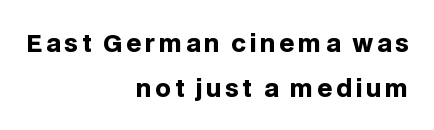
The image shows 24 px bold type, upright; set right-aligned, line spacing 1.86x, not underlined.
